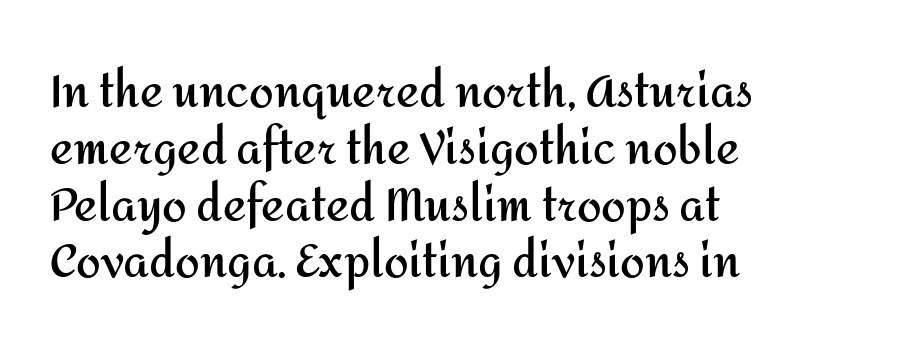
Q: Is the text bold? A: Yes.
Q: Is the text italic (slanted)? A: No, it is upright.
Q: Is the typeface a serif or a sans-serif typeface? A: Sans-serif.
Q: Is the text underlined? A: No.
Q: How is the paragraph aligned? A: Left-aligned.
Q: Is the spacing between letters normal or unusually wide? A: Normal.
Q: Is the spacing between lines tight, normal or loose? A: Normal.
Q: Width (condensed, normal, or wide)? A: Normal.
Q: Stroke contrast? A: Medium.
Q: x-height? A: Medium.
Q: Monospaced? A: No.
